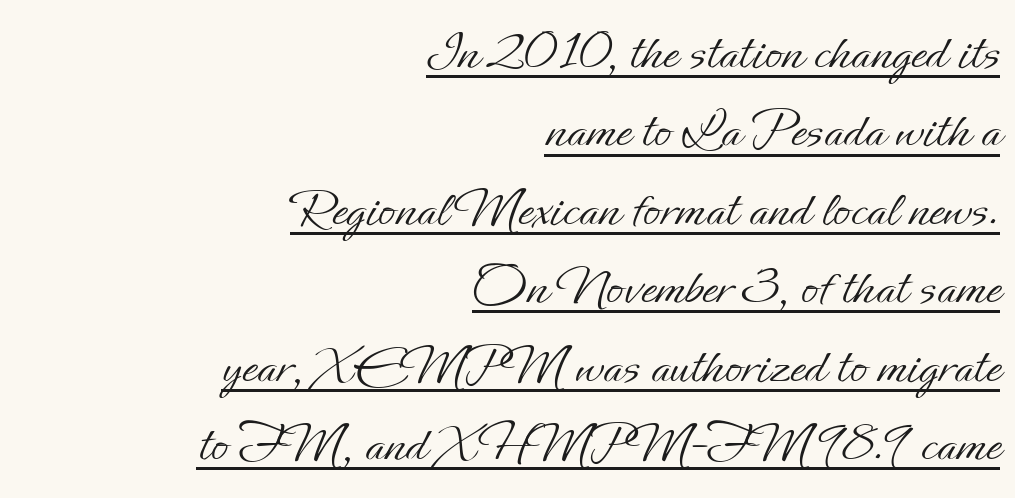
Compared with a flush-left layout, this one pins lines to the opposite, right side. The block of text has a typical density, with ordinary space between rows. Compared with a typical body face, this is equally light or lighter still. These lines are rendered in a variable-pitch font.
